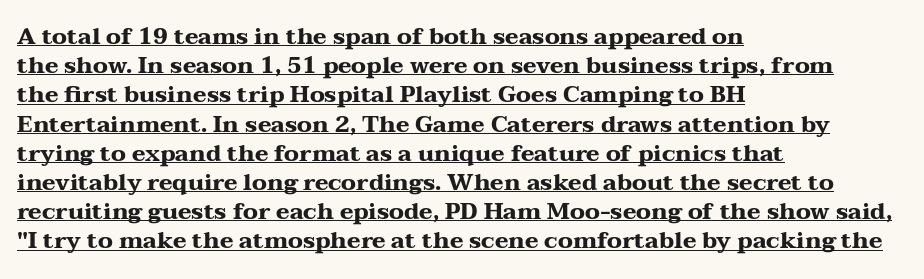
Compared with a centered layout, this one pins lines to the left instead. Caption: standard tracking, unaltered. The glyphs are accompanied by a horizontal stroke just below them. The letters stand straight up with perfectly vertical stems. Rows of type keep a routine distance in the vertical direction.
